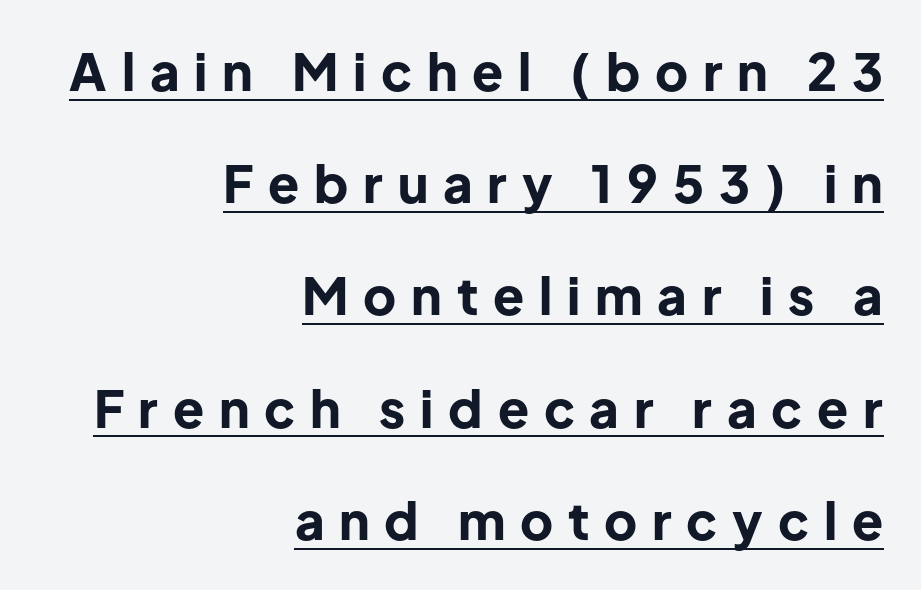
The image shows 51 px bold sans-serif type, upright; set right-aligned, loose line spacing (2.2x), unusually wide letter spacing (+0.29 em), underlined; low stroke contrast and a medium x-height.
